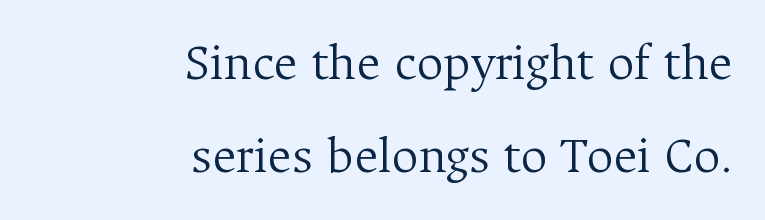
In terms of posture, this sample is upright. This sample is right-justified, so line beginnings fall wherever the words allow. A quiet, ordinary-to-light weight characterises the typeface. Caption: standard tracking, unaltered. Typographically, this falls in the serif category.
